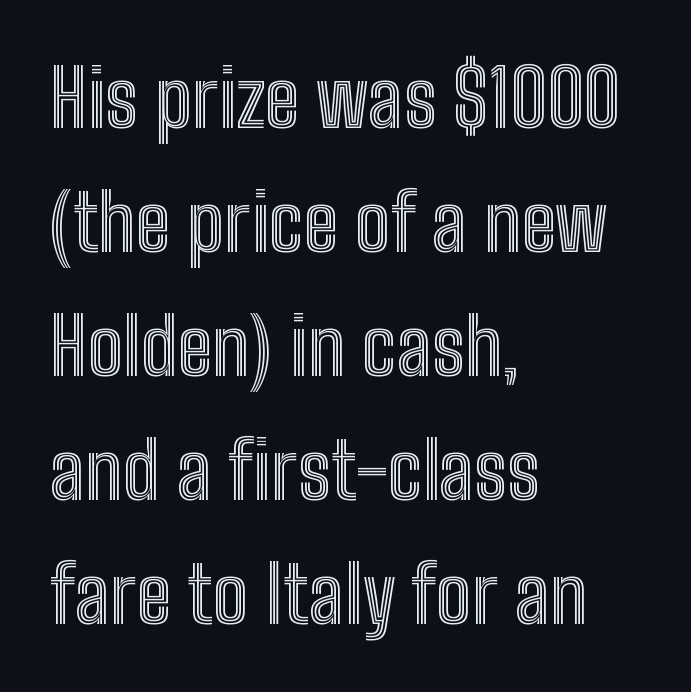
The image shows 79 px condensed type, upright; set left-aligned, normal line spacing (1.57x), normal letter spacing, not underlined; a medium x-height.
